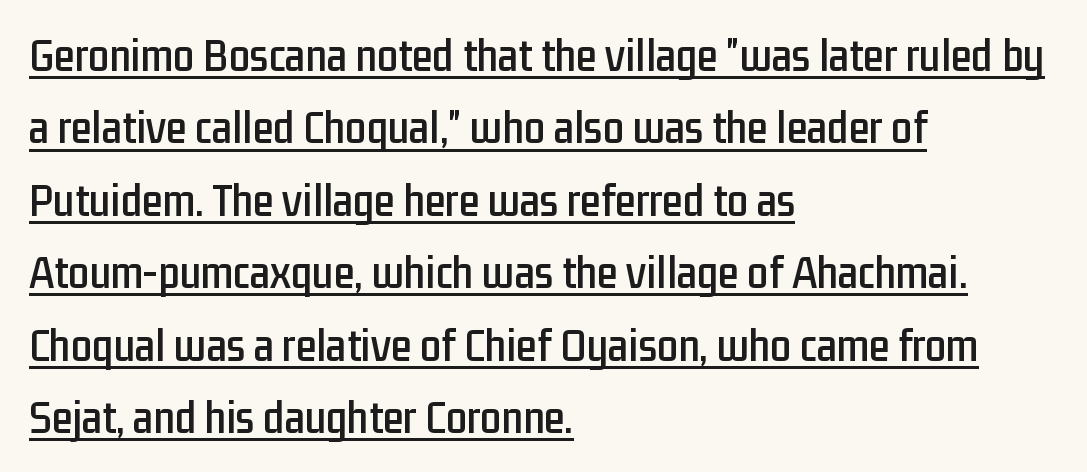
Q: Is the text italic (slanted)? A: No, it is upright.
Q: Is the typeface a serif or a sans-serif typeface? A: Sans-serif.
Q: Is the text underlined? A: Yes.
Q: How is the paragraph aligned? A: Left-aligned.
Q: Is the spacing between letters normal or unusually wide? A: Normal.
Q: Is the spacing between lines tight, normal or loose? A: Normal.
Q: Width (condensed, normal, or wide)? A: Condensed.
Q: Stroke contrast? A: Low.
Q: x-height? A: Medium.
Q: Monospaced? A: No.
